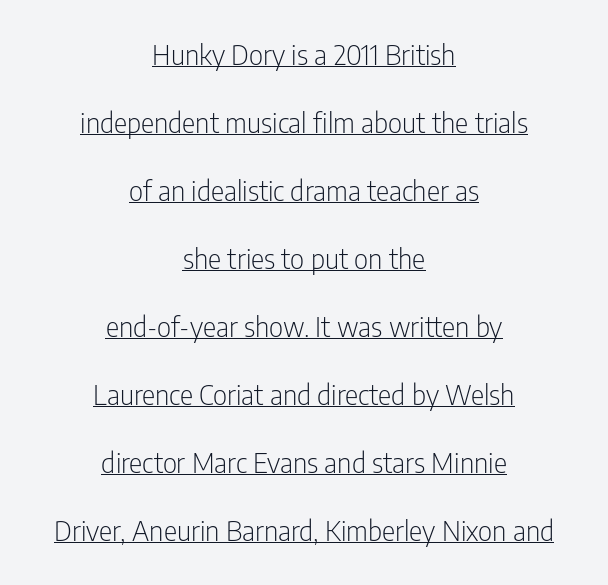
Is this a fixed-width face? No — the glyphs have proportional, varying widths. Serifs: no, the terminals of the letterforms are clean. Alignment: centered. These lines keep a tight, regular rhythm from letter to letter. Each new line begins a long way beneath the previous one.
